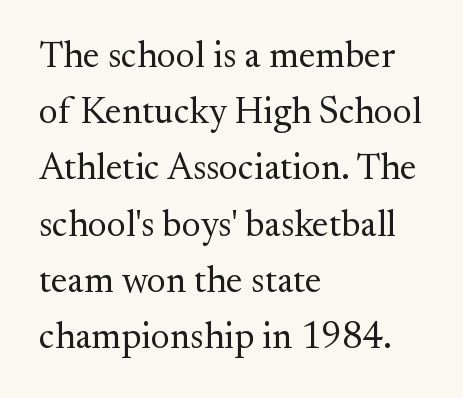
The image shows 37 px regular-weight serif type, upright; set left-aligned, normal line spacing (1.52x), normal letter spacing, not underlined; medium stroke contrast and a small x-height.
